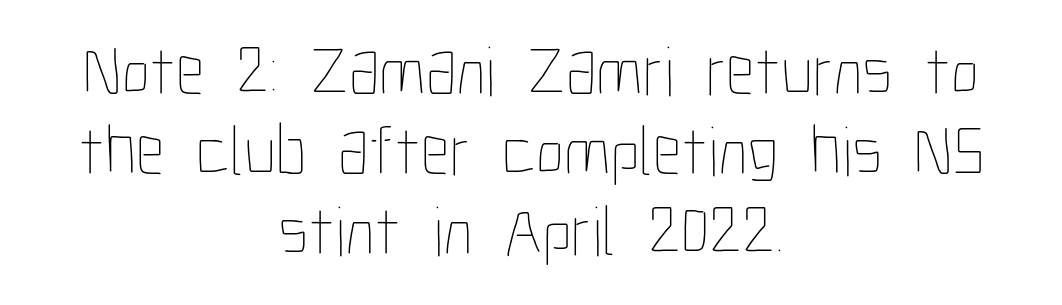
Q: Is the text bold? A: No.
Q: Is the text italic (slanted)? A: No, it is upright.
Q: Is the text underlined? A: No.
Q: How is the paragraph aligned? A: Centered.
Q: Is the spacing between letters normal or unusually wide? A: Normal.
Q: Is the spacing between lines tight, normal or loose? A: Tight.
Q: Width (condensed, normal, or wide)? A: Condensed.
Q: Stroke contrast? A: Low.
Q: x-height? A: Medium.
Q: Monospaced? A: No.
